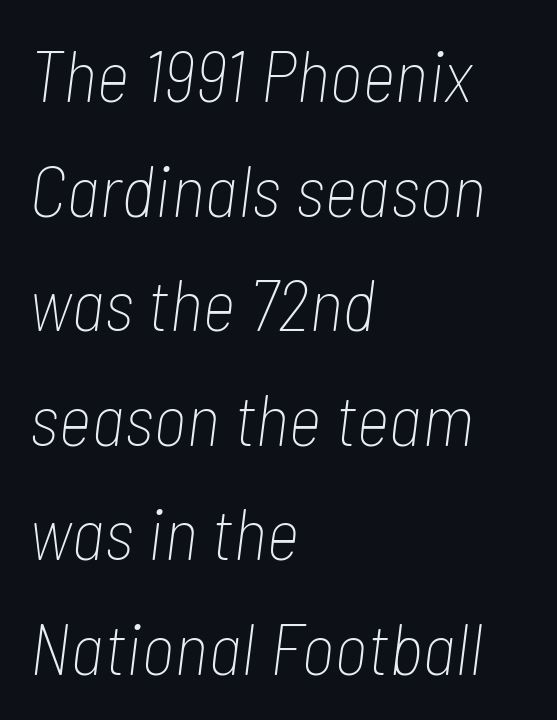
The axis of the letterforms is tilted away from vertical. The typesetter chose a ragged-right arrangement here. The space between consecutive lines is moderate. Is the letter spacing exaggerated? No — it looks like the ordinary default. The letters advance in unequal steps, a hallmark of proportional type.
